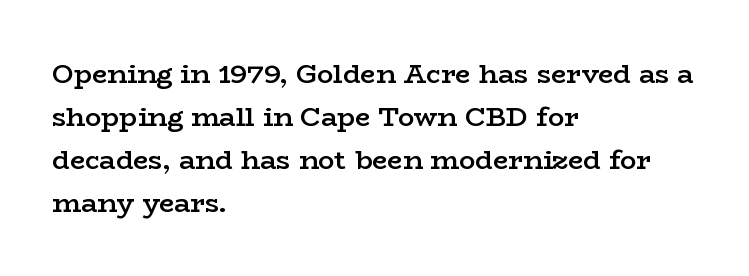
Decoration check: the copy has no underline. A classic flush-left, rag-right setting is used for this passage. Notice how descenders clear the ascenders below comfortably — that's standard leading. Tracking value appears to be zero — textbook default spacing.
